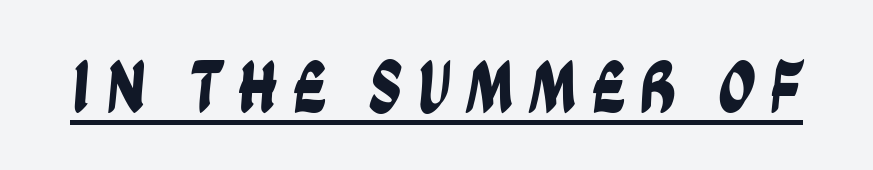
{"serif": "no", "width": "condensed", "stroke_contrast": "low", "x_height": "large", "monospaced": "no", "underline": "yes", "glyph_px": 75}
